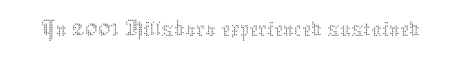
{"italic": "no", "bold": "no", "weight": "thin", "width": "normal", "stroke_contrast": "medium", "x_height": "medium", "monospaced": "no", "underline": "no", "letter_spacing": "normal", "letter_spacing_em": 0.0, "glyph_px": 51}
